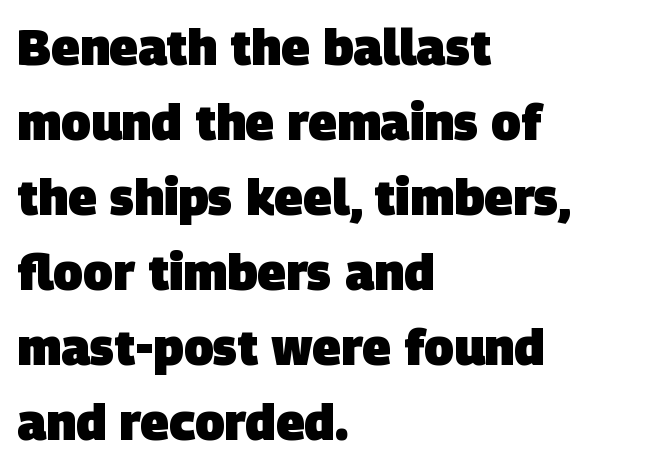
You could call the tracking neutral — neither tight nor loose. A classic flush-left, rag-right setting is used for this passage. Think of a printed novel: that variable character pitch is what you see here. Its strokes are broad and dark, the hallmark of bold type. The text was rendered using a sans face with plain stroke endings. The vertical gap from one line to the next is medium.
